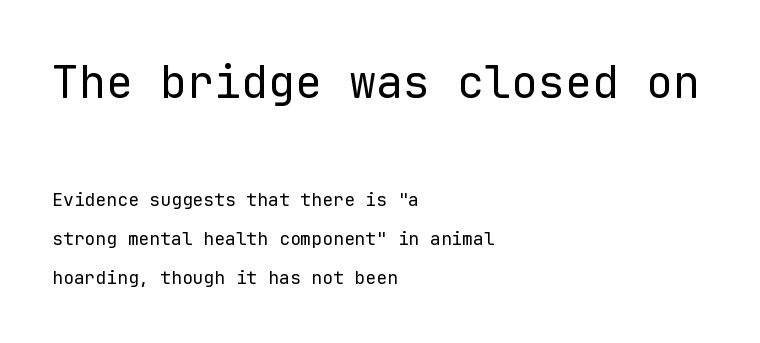
Upright lettering throughout. Looks like terminal output: every glyph gets an equal slot. Leading: increased. Think standard paragraph weight, or any step lighter than that. Standard letterfit; no display-style spreading of the glyphs. The text block is weighted toward the left margin, trailing off unevenly rightward.
